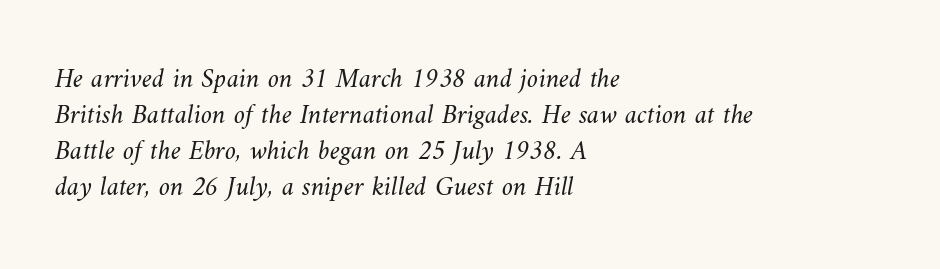
Q: Is the text bold? A: No.
Q: Is the text underlined? A: No.
Q: How is the paragraph aligned? A: Left-aligned.
Q: Is the spacing between letters normal or unusually wide? A: Normal.
Q: Is the spacing between lines tight, normal or loose? A: Normal.
Q: Width (condensed, normal, or wide)? A: Normal.
Q: Stroke contrast? A: Medium.
Q: x-height? A: Small.
Q: Monospaced? A: No.
